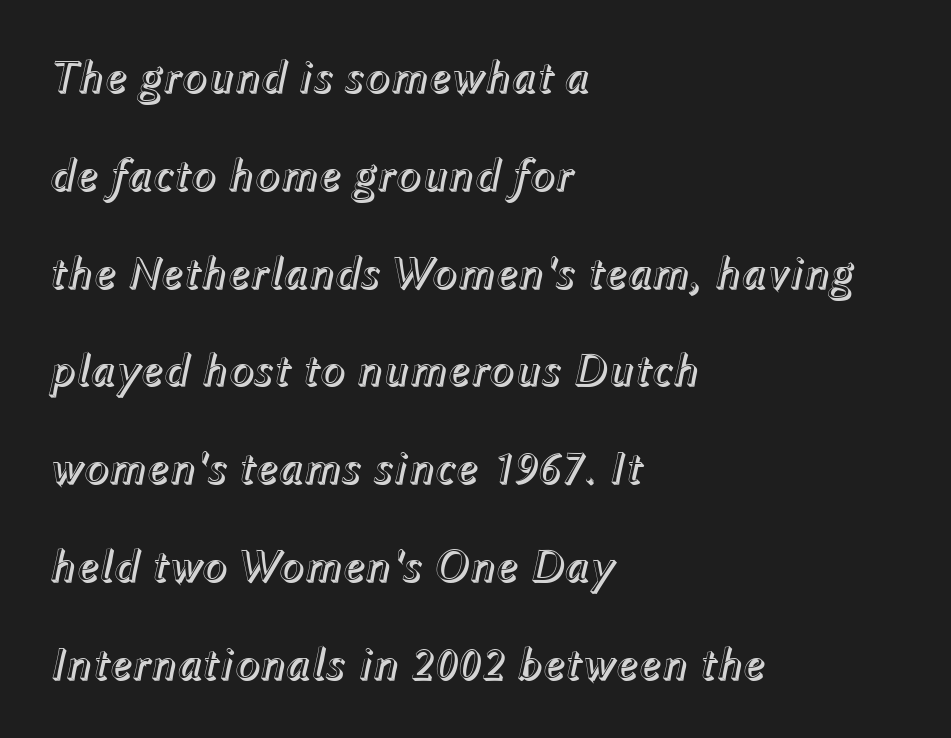
These lines stand farther apart than default settings would place them. These lines stack with their left ends in a neat column. Has an underline been added? It has not. Is the letter spacing exaggerated? No — it looks like the ordinary default. A typesetter would call this proportional, since set widths differ per character. Observe the lean: these are italic letterforms.
